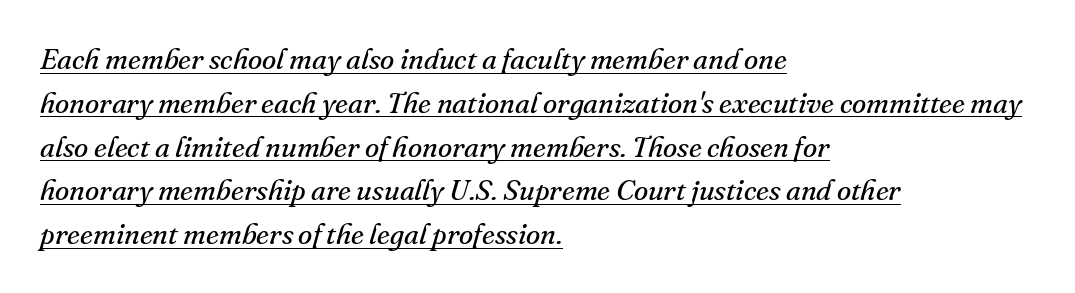
The glyphs are accompanied by a horizontal stroke just below them. Think of a printed novel: that variable character pitch is what you see here. On a weight scale, this lands at 450 or below. The paragraph shown leans on its left margin. Honestly, the letter spacing is just normal — you wouldn't notice it. The designer left line spacing at the default.
